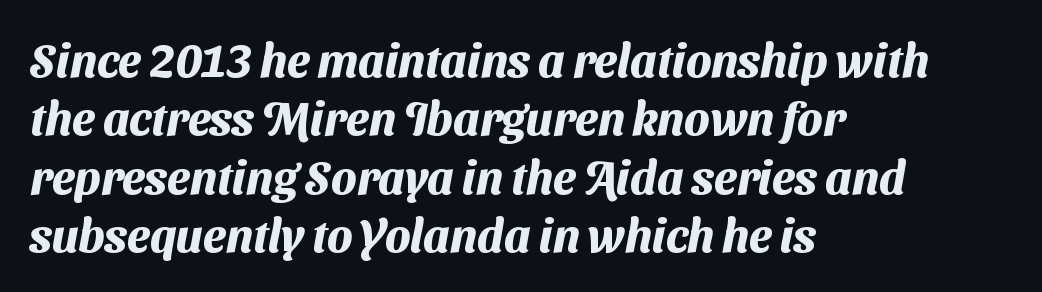
The image shows 46 px heavy sans-serif type; set left-aligned, normal line spacing (1.27x), normal letter spacing, not underlined; medium stroke contrast and a medium x-height.
